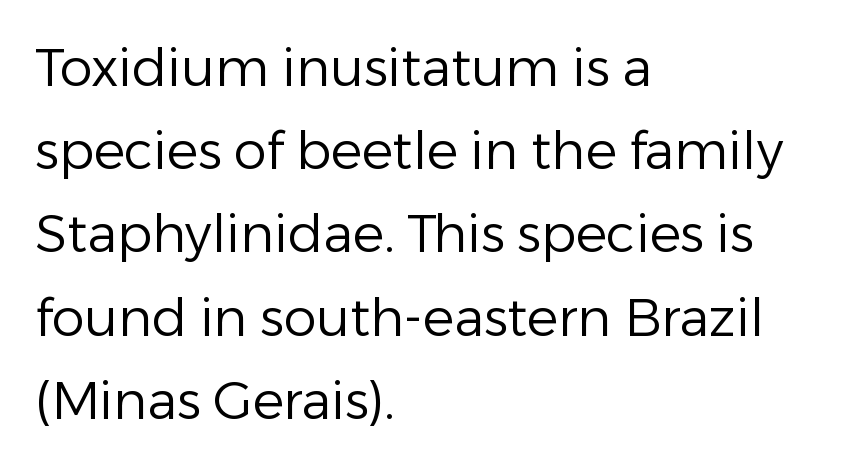
{"serif": "no", "italic": "no", "bold": "no", "weight": "regular", "width": "normal", "stroke_contrast": "low", "x_height": "medium", "monospaced": "no", "underline": "no", "align": "left", "line_spacing": "normal", "line_spacing_ratio": 1.6, "letter_spacing": "normal", "letter_spacing_em": 0.0, "glyph_px": 52}
